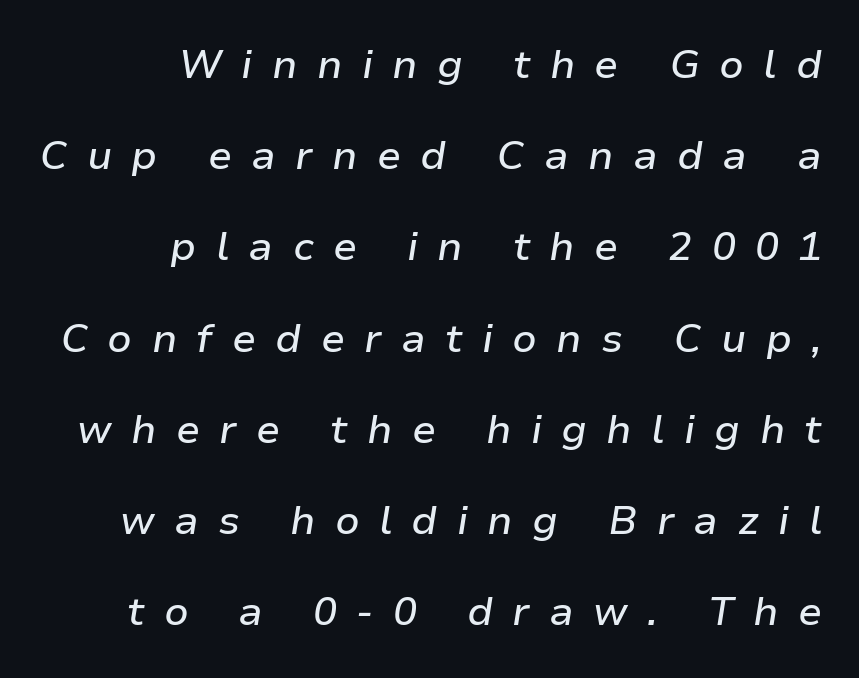
Q: Is the text italic (slanted)? A: Yes, it leans right by about 9 degrees.
Q: Is the text underlined? A: No.
Q: How is the paragraph aligned? A: Right-aligned.
Q: Is the spacing between letters normal or unusually wide? A: Unusually wide.
Q: Is the spacing between lines tight, normal or loose? A: Loose.
Q: Width (condensed, normal, or wide)? A: Normal.
Q: Stroke contrast? A: Low.
Q: x-height? A: Medium.
Q: Monospaced? A: No.
